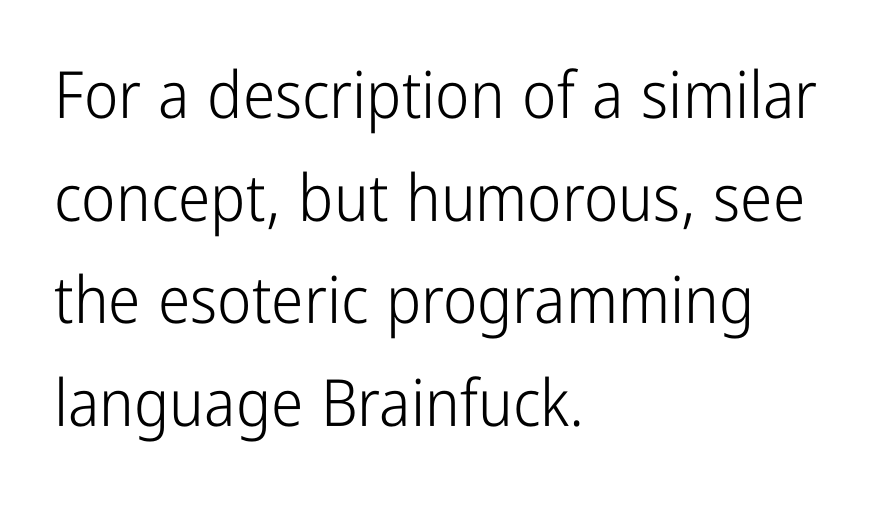
Q: Is the text bold? A: No.
Q: Is the text italic (slanted)? A: No, it is upright.
Q: Is the typeface a serif or a sans-serif typeface? A: Sans-serif.
Q: Is the text underlined? A: No.
Q: How is the paragraph aligned? A: Left-aligned.
Q: Is the spacing between letters normal or unusually wide? A: Normal.
Q: Is the spacing between lines tight, normal or loose? A: Normal.
Q: Width (condensed, normal, or wide)? A: Condensed.
Q: Stroke contrast? A: Low.
Q: x-height? A: Medium.
Q: Monospaced? A: No.
